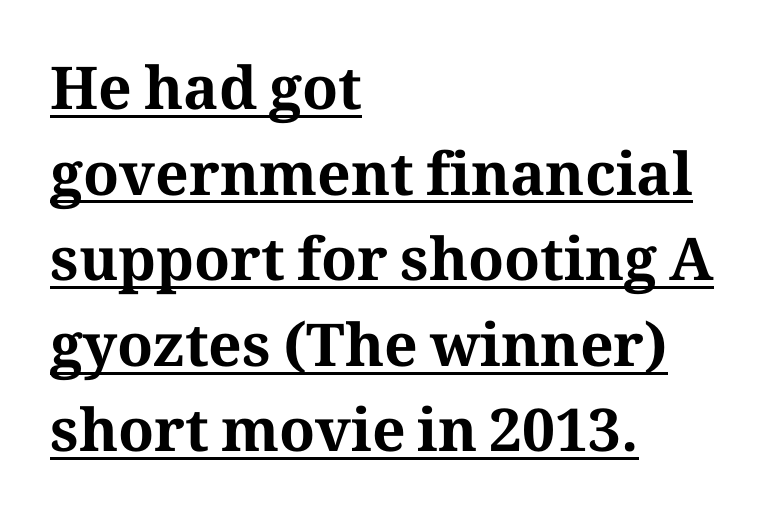
The block of text has a typical density, with ordinary space between rows. Note: serifs present on the glyphs. Alignment: flush left. The letterforms sit shoulder to shoulder at normal distance. Note the varied advance widths — an 'i' is clearly narrower than an 'm'. The passage shown is emphatically bold.
